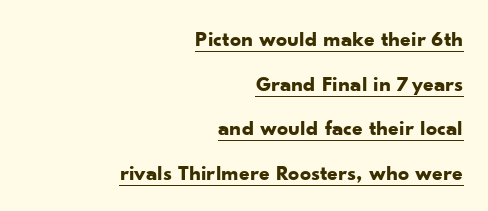
Q: Is the text bold? A: Yes.
Q: Is the text italic (slanted)? A: No, it is upright.
Q: Is the text underlined? A: Yes.
Q: How is the paragraph aligned? A: Right-aligned.
Q: Is the spacing between letters normal or unusually wide? A: Normal.
Q: Is the spacing between lines tight, normal or loose? A: Loose.
